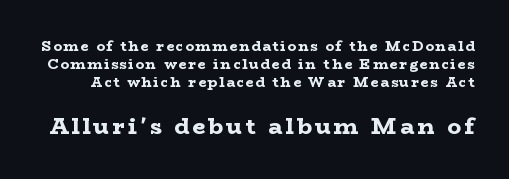
Q: Is the text bold? A: Yes.
Q: Is the text italic (slanted)? A: No, it is upright.
Q: Is the text underlined? A: No.
Q: Is the spacing between lines tight, normal or loose? A: Normal.
Q: Which block of text is set in a larger size, the first (top) or the second (bottom)? A: The second (bottom) one.
